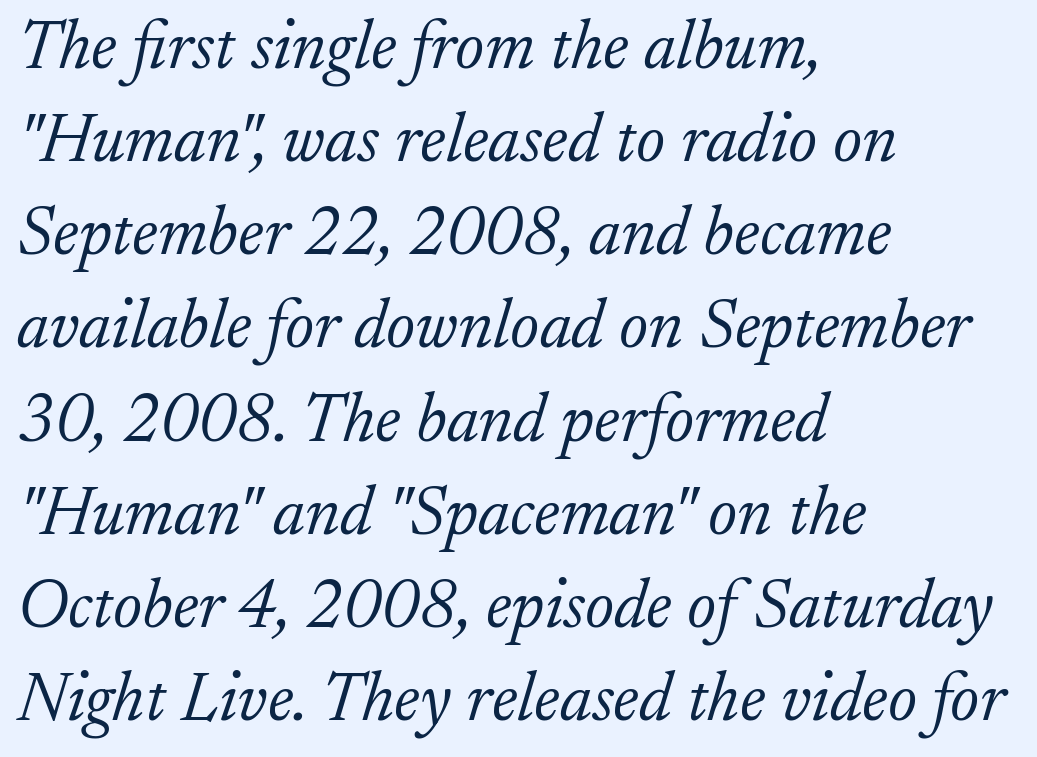
Q: Is the text bold? A: No.
Q: Is the text italic (slanted)? A: Yes, it leans right by about 17 degrees.
Q: Is the typeface a serif or a sans-serif typeface? A: Serif.
Q: Is the text underlined? A: No.
Q: How is the paragraph aligned? A: Left-aligned.
Q: Is the spacing between letters normal or unusually wide? A: Normal.
Q: Is the spacing between lines tight, normal or loose? A: Normal.
Q: Width (condensed, normal, or wide)? A: Normal.
Q: Stroke contrast? A: Low.
Q: x-height? A: Small.
Q: Monospaced? A: No.
